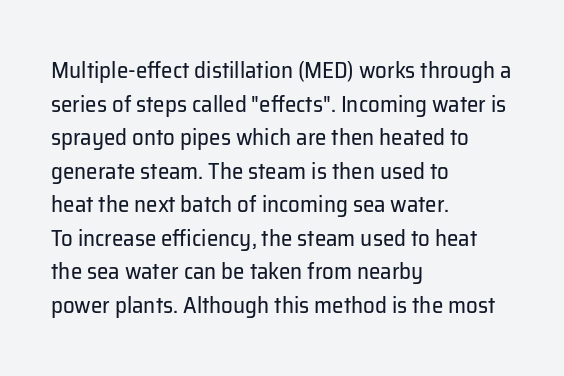
What stands out about the letter spacing? Nothing — it is the standard amount. Type without underlining. You can tell it's not italic because the verticals are truly vertical. Is there much room between lines? A standard amount, neither cramped nor airy.
